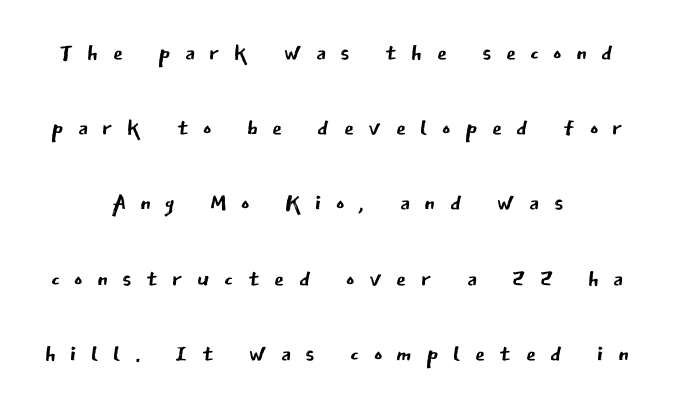
Short and long lines alike share a common midpoint. Stroke mass is kept to a normal reading level or below. Observe the absence of serifs on each vertical stroke in this sample. Observe the wide spacing: letters keep a clear distance from each other.
